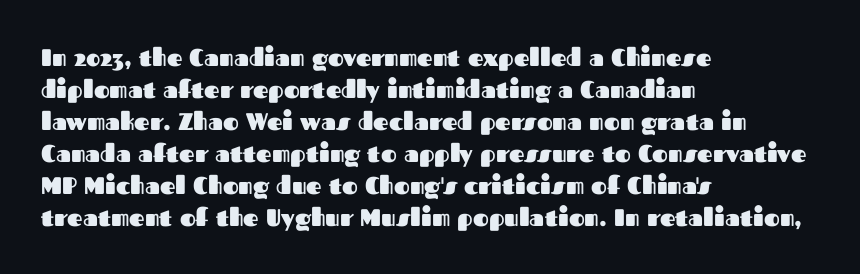
Q: Is the text bold? A: Yes.
Q: Is the text italic (slanted)? A: No, it is upright.
Q: Is the text underlined? A: No.
Q: How is the paragraph aligned? A: Left-aligned.
Q: Is the spacing between letters normal or unusually wide? A: Normal.
Q: Is the spacing between lines tight, normal or loose? A: Normal.
